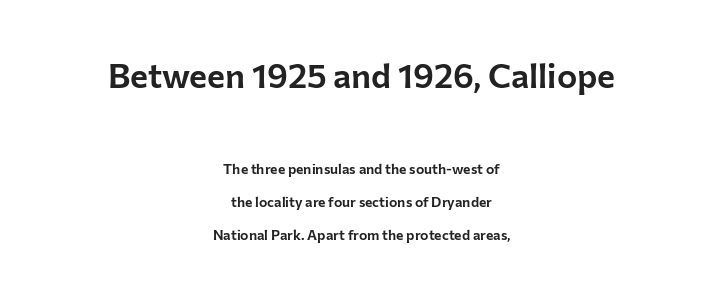
{"serif": "no", "italic": "no", "width": "normal", "stroke_contrast": "low", "x_height": "medium", "monospaced": "no", "underline": "no", "align": "center", "line_spacing": "loose", "line_spacing_ratio": 2.33, "letter_spacing": "normal", "letter_spacing_em": 0.0, "larger_block": "first", "size_ratio": 2.43, "glyph_px": 34}
